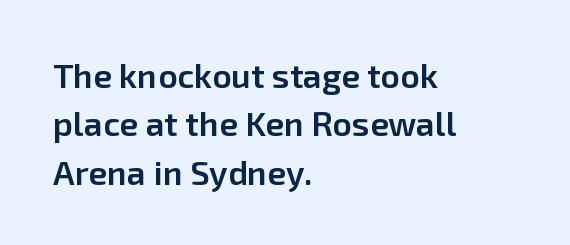
{"serif": "no", "italic": "no", "bold": "semi", "weight": "semibold", "width": "normal", "stroke_contrast": "low", "x_height": "medium", "monospaced": "no", "underline": "no", "align": "left", "line_spacing": "normal", "line_spacing_ratio": 1.42, "letter_spacing": "normal", "letter_spacing_em": 0.0, "glyph_px": 34}
